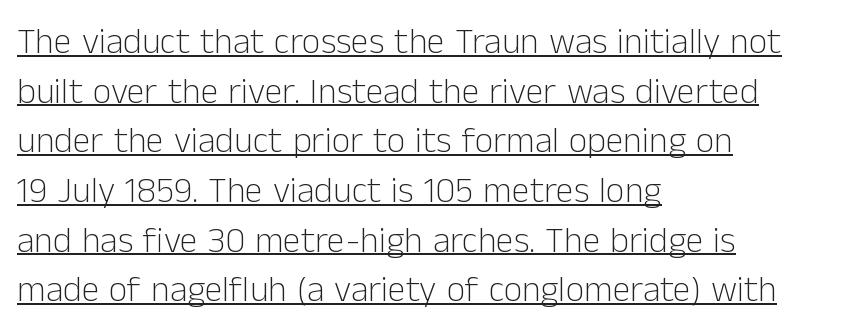
Q: Is the text bold? A: No.
Q: Is the text italic (slanted)? A: No, it is upright.
Q: Is the typeface a serif or a sans-serif typeface? A: Sans-serif.
Q: Is the text underlined? A: Yes.
Q: How is the paragraph aligned? A: Left-aligned.
Q: Is the spacing between letters normal or unusually wide? A: Normal.
Q: Is the spacing between lines tight, normal or loose? A: Normal.
Q: Width (condensed, normal, or wide)? A: Normal.
Q: Stroke contrast? A: Low.
Q: x-height? A: Medium.
Q: Monospaced? A: No.
